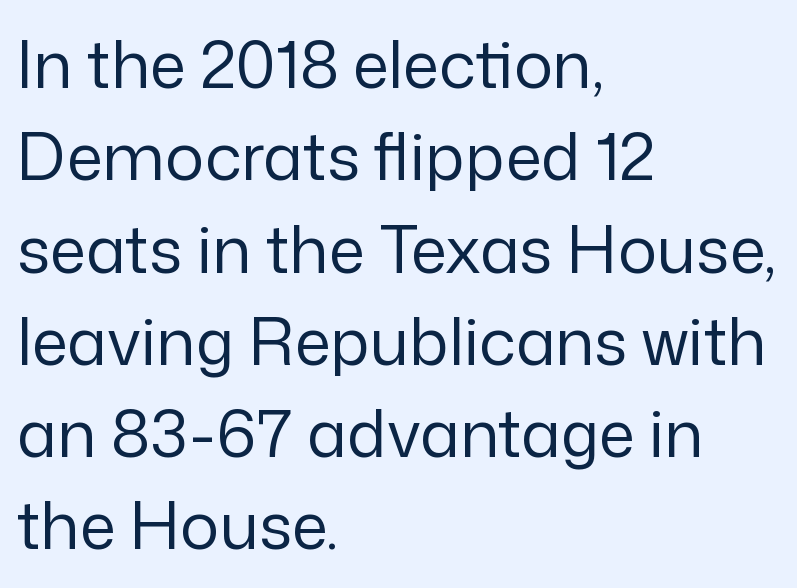
Q: Is the text bold? A: No.
Q: Is the text italic (slanted)? A: No, it is upright.
Q: Is the typeface a serif or a sans-serif typeface? A: Sans-serif.
Q: Is the text underlined? A: No.
Q: How is the paragraph aligned? A: Left-aligned.
Q: Is the spacing between letters normal or unusually wide? A: Normal.
Q: Is the spacing between lines tight, normal or loose? A: Normal.
Q: Width (condensed, normal, or wide)? A: Normal.
Q: Stroke contrast? A: Low.
Q: x-height? A: Medium.
Q: Monospaced? A: No.
